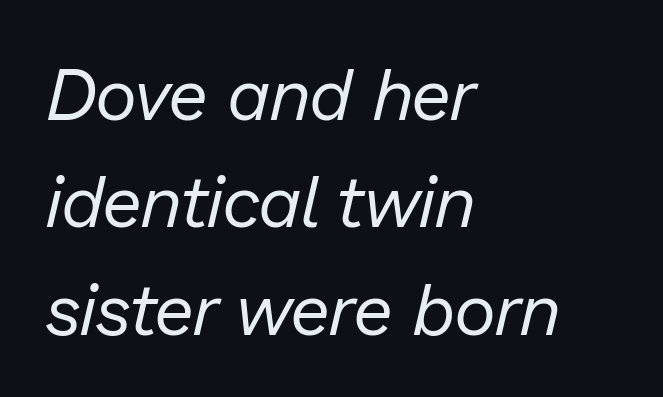
{"italic": "yes", "lean": "right", "slant_degrees": 13, "bold": "no", "weight": "regular", "width": "normal", "stroke_contrast": "low", "x_height": "medium", "monospaced": "no", "underline": "no", "align": "left", "line_spacing": "normal", "line_spacing_ratio": 1.49, "letter_spacing": "normal", "letter_spacing_em": 0.0, "glyph_px": 72}
